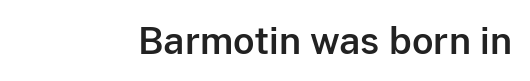
{"serif": "no", "italic": "no", "width": "normal", "stroke_contrast": "low", "x_height": "medium", "monospaced": "no", "underline": "no", "letter_spacing": "normal", "letter_spacing_em": 0.0, "glyph_px": 37}
